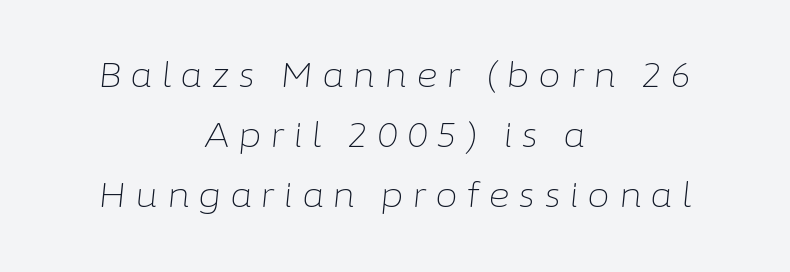
Q: Is the text bold? A: No.
Q: Is the text italic (slanted)? A: Yes, it leans right by about 6 degrees.
Q: Is the text underlined? A: No.
Q: How is the paragraph aligned? A: Centered.
Q: Is the spacing between letters normal or unusually wide? A: Unusually wide.
Q: Width (condensed, normal, or wide)? A: Normal.
Q: Stroke contrast? A: Low.
Q: x-height? A: Medium.
Q: Monospaced? A: No.
